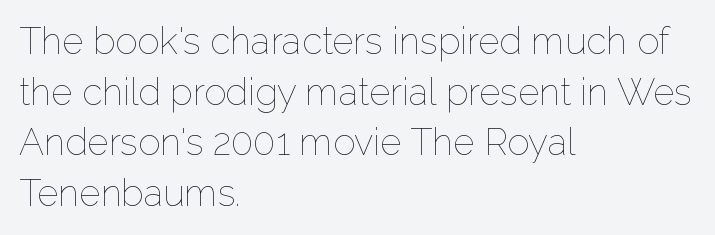
{"italic": "no", "bold": "no", "weight": "thin", "width": "normal", "stroke_contrast": "low", "x_height": "medium", "monospaced": "no", "underline": "no", "align": "left", "line_spacing": "normal", "line_spacing_ratio": 1.37, "letter_spacing": "normal", "letter_spacing_em": 0.0, "glyph_px": 37}
